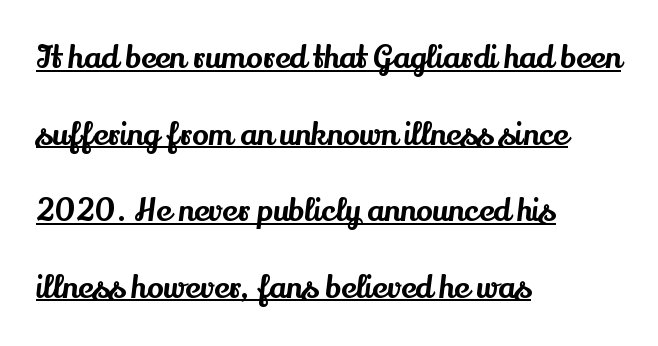
{"serif": "yes", "width": "normal", "stroke_contrast": "medium", "x_height": "small", "monospaced": "no", "underline": "yes", "align": "left", "line_spacing": "loose", "line_spacing_ratio": 2.47, "letter_spacing": "normal", "letter_spacing_em": 0.0, "glyph_px": 31}
